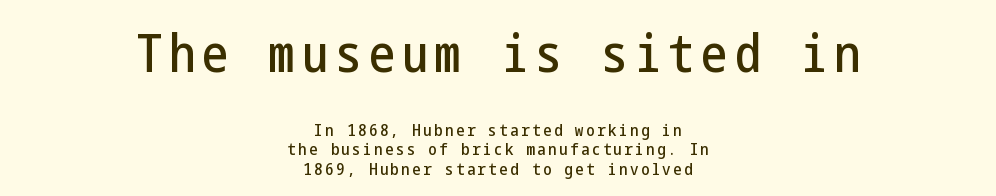
Which of the two is more prominent by size? The first, at the top. A centered setting, common on invitations and titles, is used for this passage. Rendered with straight, roman letterforms. Are there feet on the stems? There aren't — it's a sans. You could barely slide anything between these rows.
